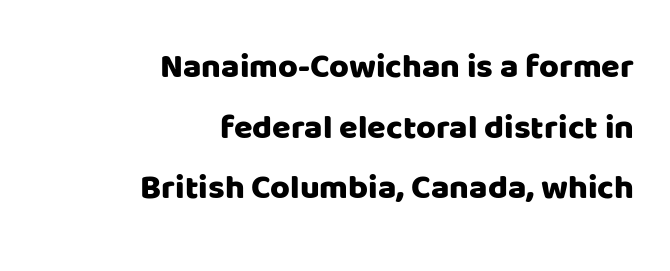
The image shows 34 px sans-serif type, upright; set right-aligned, line spacing 1.78x, normal letter spacing, not underlined; low stroke contrast and a large x-height.
